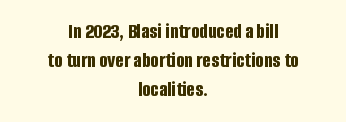
{"italic": "no", "bold": "yes", "underline": "no", "align": "center", "line_spacing": "normal", "line_spacing_ratio": 1.32, "letter_spacing": "normal", "letter_spacing_em": 0.0, "glyph_px": 22}
